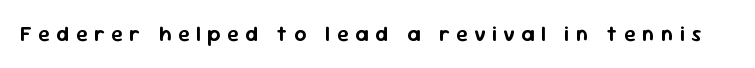
The image shows 21 px text type, upright; set unusually wide letter spacing (+0.32 em), not underlined.
